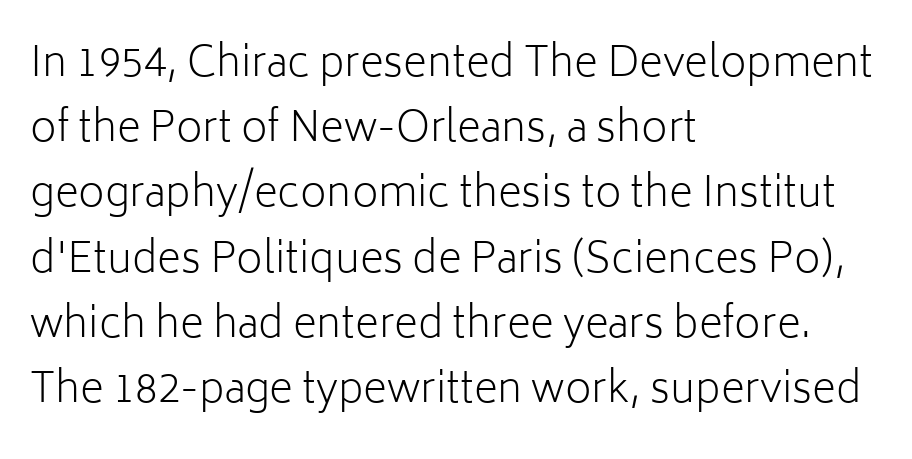
The type sits square on the baseline with zero lean. The glyphs are unaccompanied by any horizontal stroke below them. The weight tops out at a normal text grade. Visually the block forms a straight wall on the left and a jagged coastline on the right. A typesetter would call this zero additional tracking.
